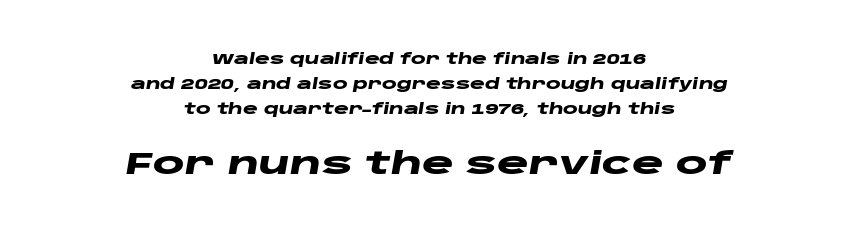
Q: Is the text bold? A: Yes.
Q: Is the text italic (slanted)? A: Yes, it leans right by about 10 degrees.
Q: Is the text underlined? A: No.
Q: How is the paragraph aligned? A: Centered.
Q: Is the spacing between letters normal or unusually wide? A: Normal.
Q: Which block of text is set in a larger size, the first (top) or the second (bottom)? A: The second (bottom) one.
Q: Width (condensed, normal, or wide)? A: Wide.
Q: Stroke contrast? A: Low.
Q: x-height? A: Large.
Q: Monospaced? A: No.
